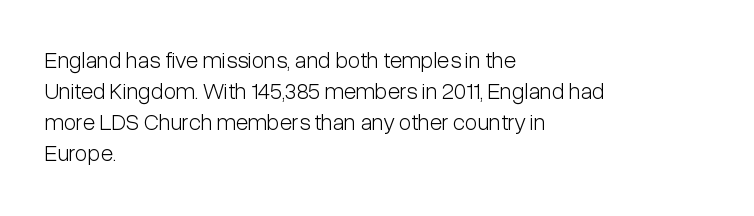
Q: Is the text bold? A: No.
Q: Is the text italic (slanted)? A: No, it is upright.
Q: Is the text underlined? A: No.
Q: How is the paragraph aligned? A: Left-aligned.
Q: Is the spacing between letters normal or unusually wide? A: Normal.
Q: Is the spacing between lines tight, normal or loose? A: Normal.
